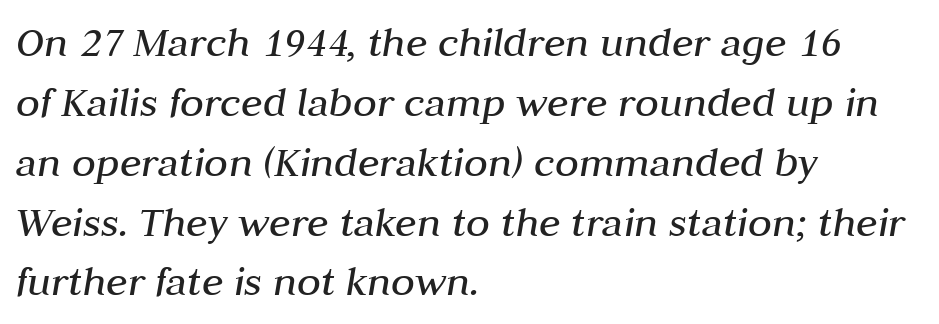
These glyphs show unthickened strokes, regular width or finer. In terms of leading, this rendering sits right in the middle. Compared with typical body copy, the letter spacing here is the same. Layout note: lines flush left.
